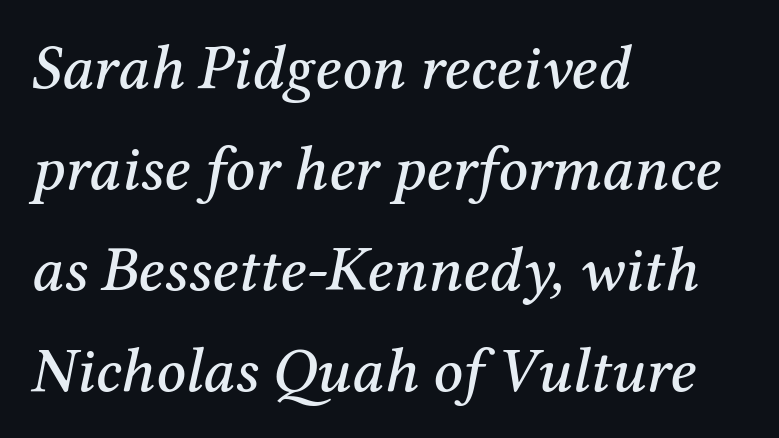
There's an unmistakable incline to the writing here. Caption: standard tracking, unaltered. A typesetter would call this leading conventional body-copy spacing. Observe the serifs anchoring each vertical stroke in this sample.
